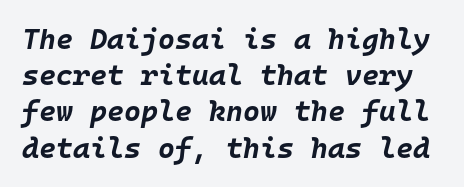
Q: Is the text bold? A: Yes.
Q: Is the text italic (slanted)? A: Yes, it leans right by about 10 degrees.
Q: Is the text underlined? A: No.
Q: Is the spacing between letters normal or unusually wide? A: Normal.
Q: Is the spacing between lines tight, normal or loose? A: Normal.
Q: Width (condensed, normal, or wide)? A: Normal.
Q: Stroke contrast? A: Low.
Q: x-height? A: Large.
Q: Monospaced? A: Yes.
